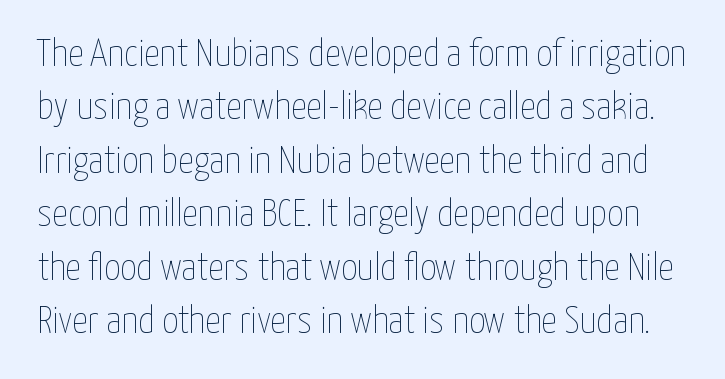
This sample keeps an unexceptional amount of space between lines. Short note: letters normally spaced. The area under the type is left untouched. Every stem runs plumb, perpendicular to the baseline. Character widths vary here, with narrow letters taking less room than wide ones. This reads as an unemphasized weight, regular at the heaviest.
